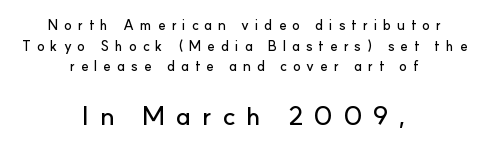
{"italic": "no", "underline": "no", "align": "center", "line_spacing": "normal", "line_spacing_ratio": 1.47, "letter_spacing": "wide", "letter_spacing_em": 0.42, "larger_block": "second", "size_ratio": 1.86, "glyph_px": 26}
